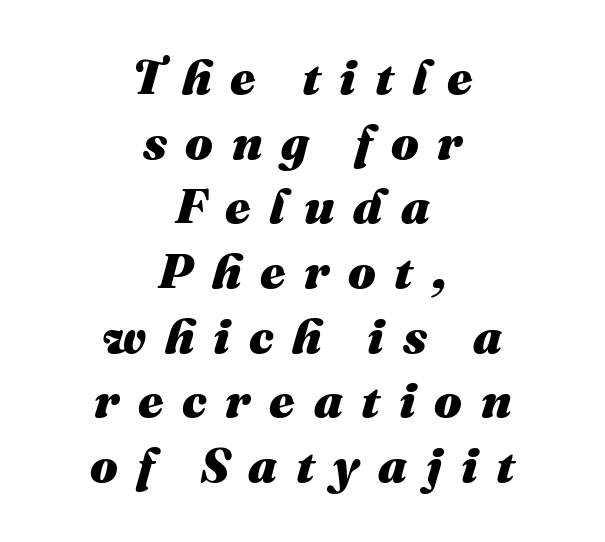
The image shows 49 px heavy type, italic (leaning right); set centered, normal line spacing (1.32x), unusually wide letter spacing (+0.38 em), not underlined; medium stroke contrast and a medium x-height.
